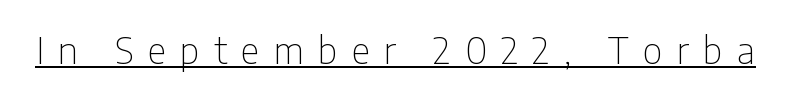
Q: Is the text bold? A: No.
Q: Is the text italic (slanted)? A: No, it is upright.
Q: Is the typeface a serif or a sans-serif typeface? A: Sans-serif.
Q: Is the text underlined? A: Yes.
Q: Is the spacing between letters normal or unusually wide? A: Unusually wide.
Q: Width (condensed, normal, or wide)? A: Condensed.
Q: Stroke contrast? A: Low.
Q: x-height? A: Medium.
Q: Monospaced? A: No.
